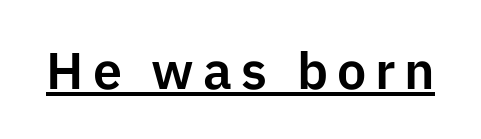
The passage shown is underscored from start to finish. Character widths vary here, with narrow letters taking less room than wide ones. Letterform terminals end flat and unadorned throughout the passage. The letters stand upright; this is a roman face.
